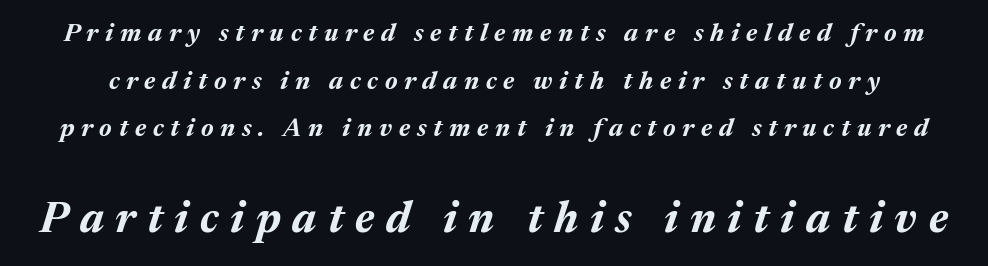
{"italic": "yes", "lean": "right", "slant_degrees": 17, "bold": "yes", "weight": "bold", "width": "normal", "stroke_contrast": "medium", "x_height": "medium", "monospaced": "no", "underline": "no", "line_spacing": "loose", "line_spacing_ratio": 1.91, "letter_spacing": "wide", "letter_spacing_em": 0.27, "larger_block": "second", "size_ratio": 1.72, "glyph_px": 43}
